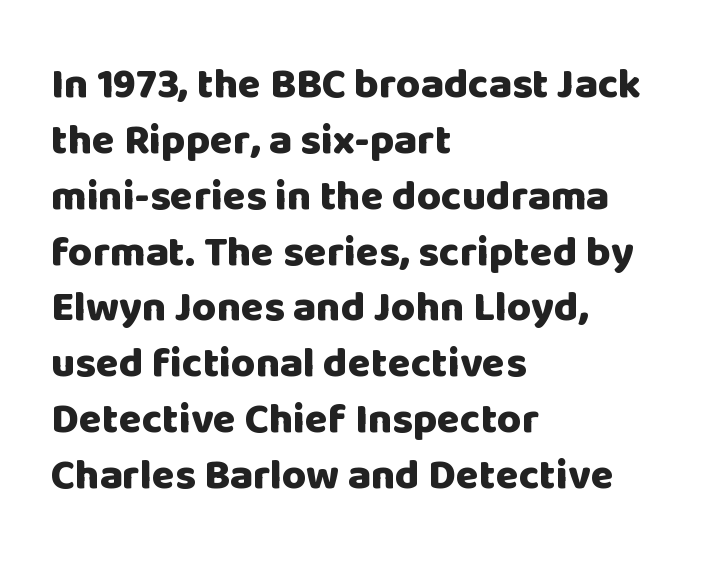
Q: Is the text bold? A: Yes.
Q: Is the text italic (slanted)? A: No, it is upright.
Q: Is the typeface a serif or a sans-serif typeface? A: Sans-serif.
Q: Is the text underlined? A: No.
Q: How is the paragraph aligned? A: Left-aligned.
Q: Is the spacing between letters normal or unusually wide? A: Normal.
Q: Is the spacing between lines tight, normal or loose? A: Normal.
Q: Width (condensed, normal, or wide)? A: Normal.
Q: Stroke contrast? A: Low.
Q: x-height? A: Large.
Q: Monospaced? A: No.
